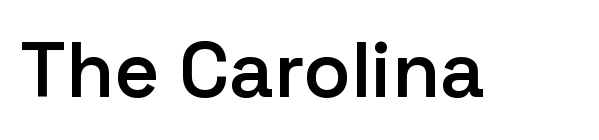
{"serif": "no", "italic": "no", "bold": "semi", "weight": "semibold", "width": "normal", "stroke_contrast": "low", "x_height": "medium", "monospaced": "no", "underline": "no", "letter_spacing": "normal", "letter_spacing_em": 0.0, "glyph_px": 78}
